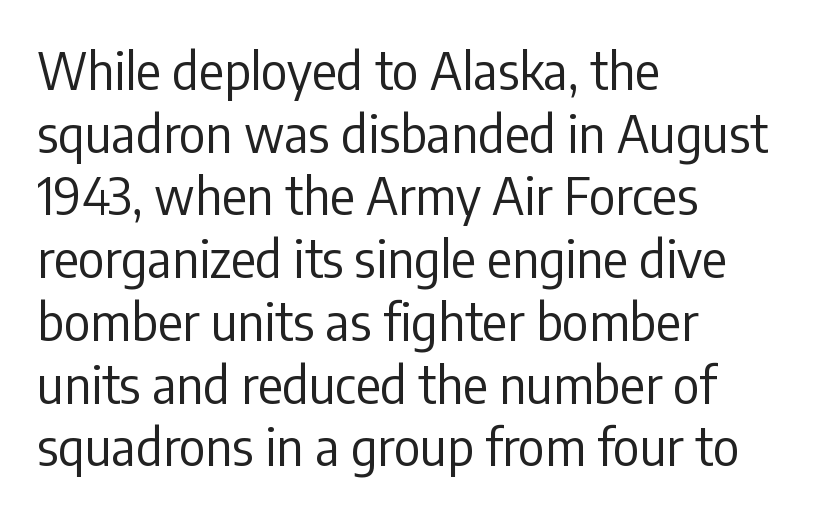
The image shows 51 px regular-weight, condensed sans-serif type, upright; set left-aligned, line spacing 1.23x, normal letter spacing, not underlined; low stroke contrast and a medium x-height.
